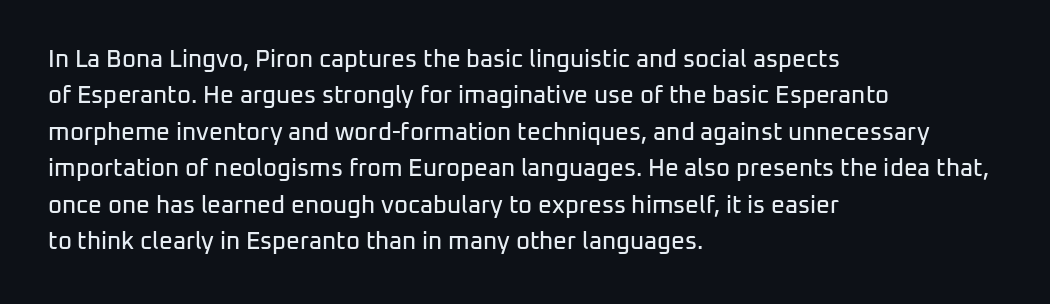
{"italic": "no", "underline": "no", "align": "left", "line_spacing": "normal", "line_spacing_ratio": 1.52, "letter_spacing": "normal", "letter_spacing_em": 0.0, "glyph_px": 24}
